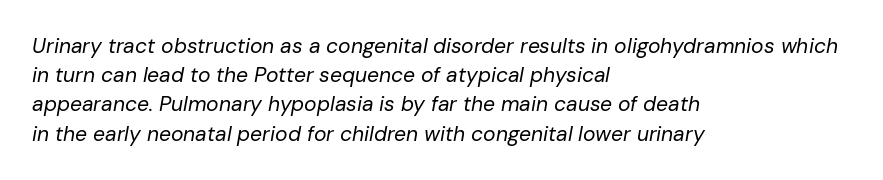
{"italic": "yes", "lean": "right", "slant_degrees": 10, "bold": "no", "underline": "no", "align": "left", "line_spacing": "normal", "line_spacing_ratio": 1.39, "letter_spacing": "normal", "letter_spacing_em": 0.0, "glyph_px": 21}
